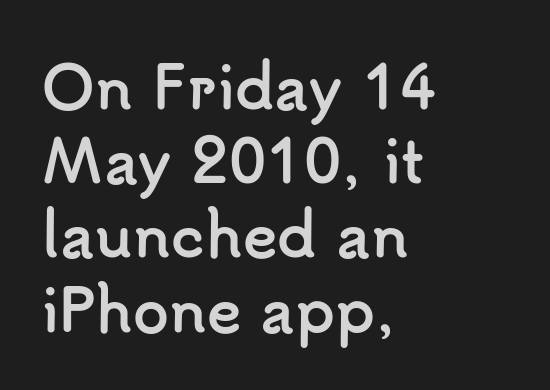
Q: Is the text bold? A: Yes.
Q: Is the text italic (slanted)? A: No, it is upright.
Q: Is the typeface a serif or a sans-serif typeface? A: Sans-serif.
Q: Is the text underlined? A: No.
Q: How is the paragraph aligned? A: Left-aligned.
Q: Is the spacing between letters normal or unusually wide? A: Normal.
Q: Is the spacing between lines tight, normal or loose? A: Normal.
Q: Width (condensed, normal, or wide)? A: Normal.
Q: Stroke contrast? A: Low.
Q: x-height? A: Small.
Q: Monospaced? A: No.
